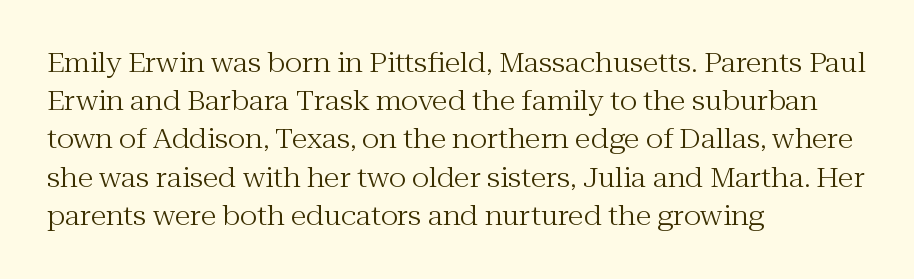
{"italic": "no", "bold": "no", "underline": "no", "align": "left", "line_spacing": "normal", "line_spacing_ratio": 1.47, "letter_spacing": "normal", "letter_spacing_em": 0.0, "glyph_px": 26}
